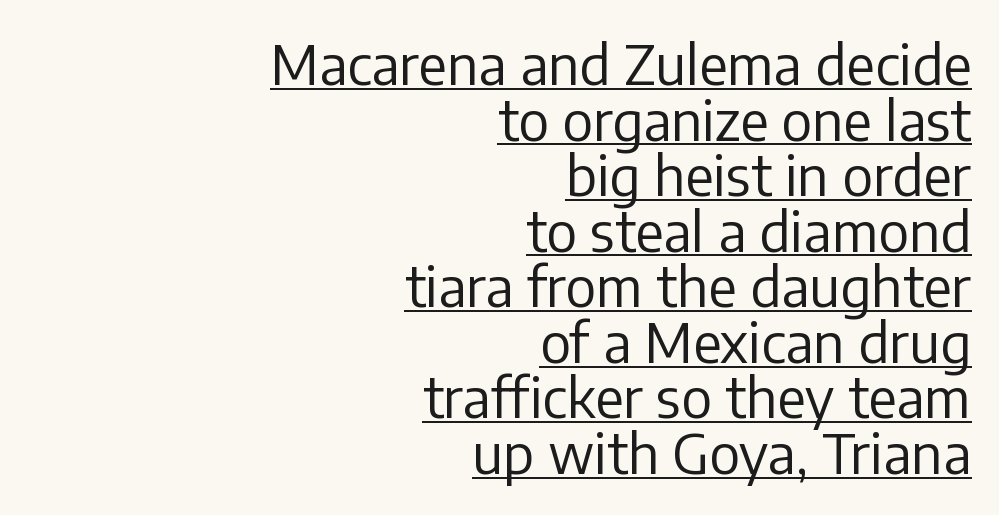
Q: Is the text bold? A: No.
Q: Is the text italic (slanted)? A: No, it is upright.
Q: Is the typeface a serif or a sans-serif typeface? A: Sans-serif.
Q: Is the text underlined? A: Yes.
Q: How is the paragraph aligned? A: Right-aligned.
Q: Is the spacing between letters normal or unusually wide? A: Normal.
Q: Is the spacing between lines tight, normal or loose? A: Tight.
Q: Width (condensed, normal, or wide)? A: Normal.
Q: Stroke contrast? A: Low.
Q: x-height? A: Medium.
Q: Monospaced? A: No.
